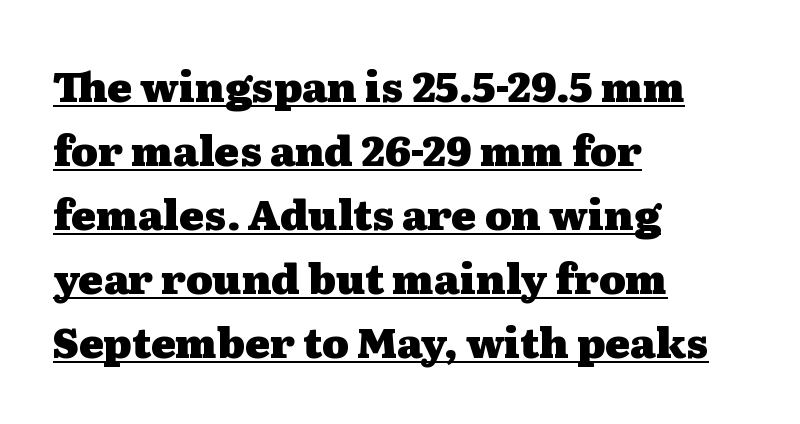
Q: Is the text bold? A: Yes.
Q: Is the text italic (slanted)? A: No, it is upright.
Q: Is the typeface a serif or a sans-serif typeface? A: Serif.
Q: Is the text underlined? A: Yes.
Q: How is the paragraph aligned? A: Left-aligned.
Q: Is the spacing between letters normal or unusually wide? A: Normal.
Q: Is the spacing between lines tight, normal or loose? A: Normal.
Q: Width (condensed, normal, or wide)? A: Wide.
Q: Stroke contrast? A: Medium.
Q: x-height? A: Medium.
Q: Monospaced? A: No.
